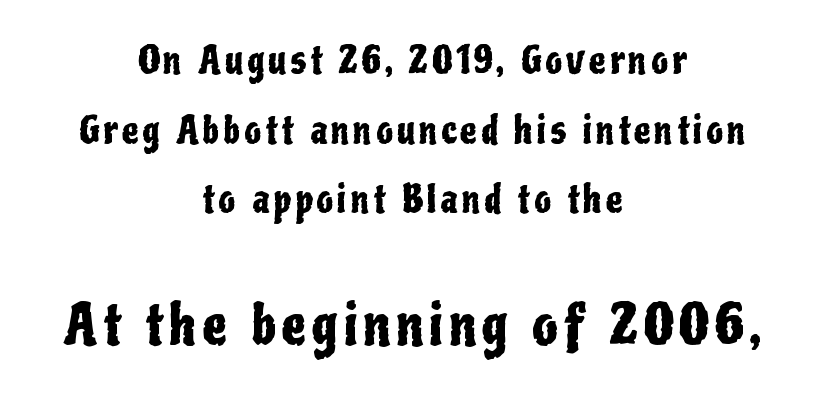
The image shows 55 px condensed sans-serif type, upright; set centered, line spacing 1.88x, not underlined; the second (bottom) block is 1.49x larger; low stroke contrast and a medium x-height.
